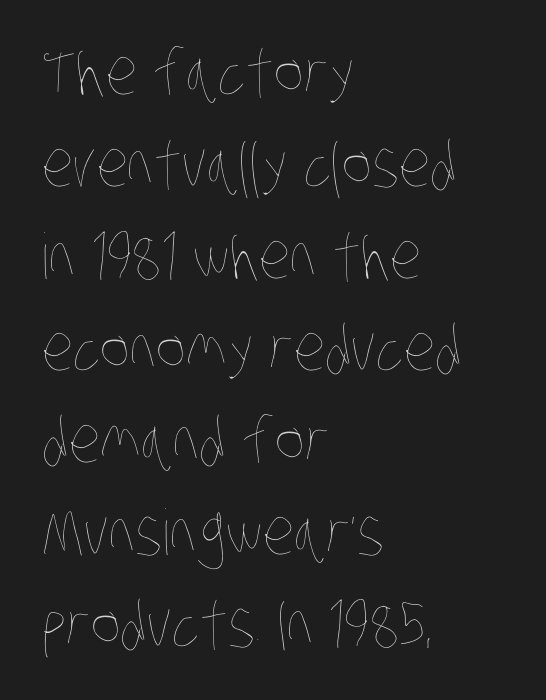
The image shows 63 px thin, condensed type; set left-aligned, normal line spacing (1.46x), normal letter spacing, not underlined; low stroke contrast and a large x-height.
